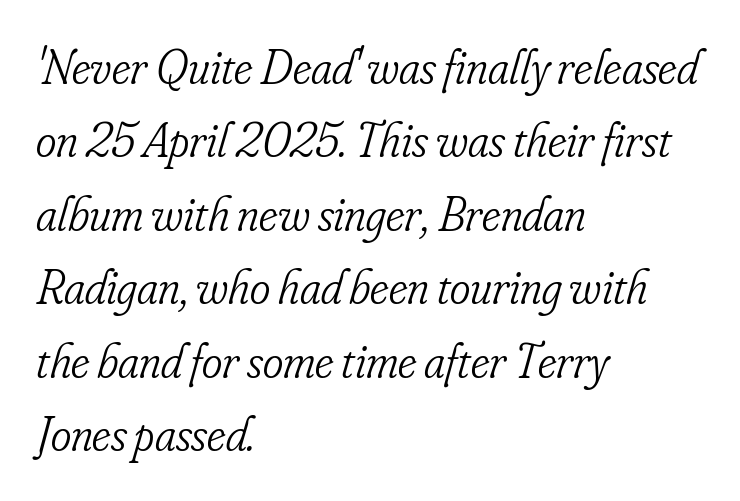
{"serif": "yes", "italic": "yes", "lean": "right", "slant_degrees": 16, "bold": "no", "weight": "light", "width": "condensed", "stroke_contrast": "low", "x_height": "small", "monospaced": "no", "underline": "no", "align": "left", "line_spacing": "normal", "line_spacing_ratio": 1.5, "letter_spacing": "normal", "letter_spacing_em": 0.0, "glyph_px": 49}
